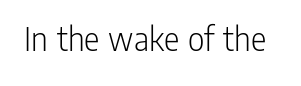
{"serif": "no", "italic": "no", "bold": "no", "weight": "light", "width": "condensed", "stroke_contrast": "low", "x_height": "medium", "monospaced": "no", "underline": "no", "letter_spacing": "normal", "letter_spacing_em": 0.0, "glyph_px": 36}
